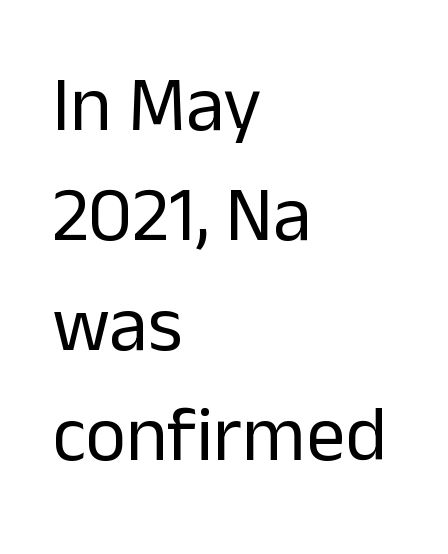
What's the leading like? Ordinary, nothing unusual. The string is rendered with underlining switched off. Here the designer chose a conventional face with non-uniform glyph widths. Standard letterfit; no display-style spreading of the glyphs. Type style note: lacks serifs.
